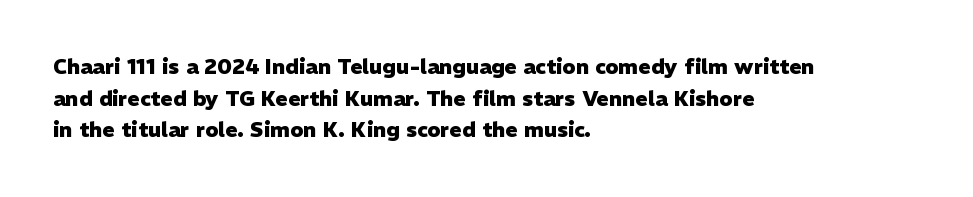
The image shows 21 px bold type, upright; set left-aligned, normal line spacing (1.51x), normal letter spacing, not underlined.
